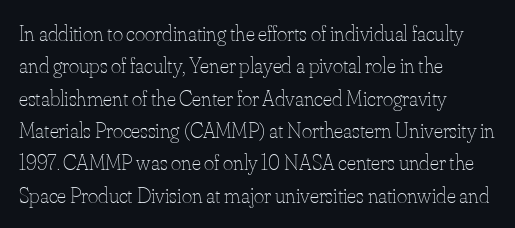
Q: Is the text bold? A: No.
Q: Is the text italic (slanted)? A: No, it is upright.
Q: Is the text underlined? A: No.
Q: How is the paragraph aligned? A: Left-aligned.
Q: Is the spacing between letters normal or unusually wide? A: Normal.
Q: Is the spacing between lines tight, normal or loose? A: Normal.
